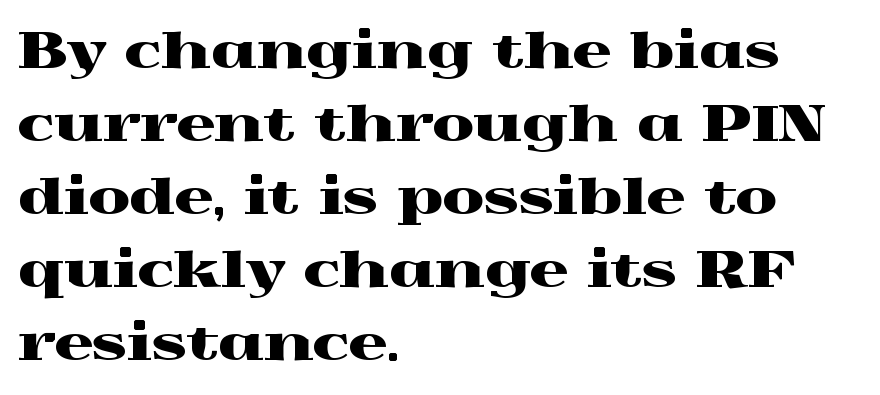
{"serif": "yes", "italic": "no", "width": "wide", "x_height": "medium", "monospaced": "no", "underline": "no", "align": "left", "line_spacing": "normal", "line_spacing_ratio": 1.52, "letter_spacing": "normal", "letter_spacing_em": 0.0, "glyph_px": 48}
